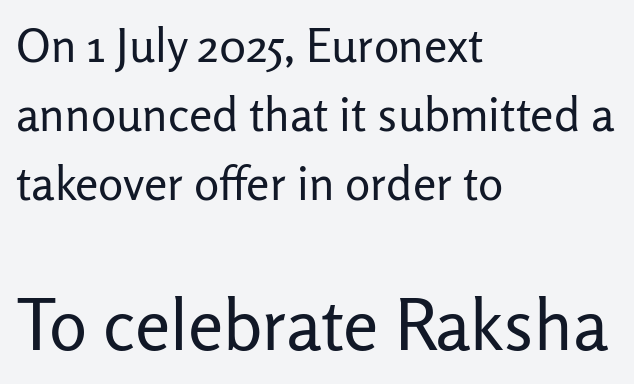
{"serif": "no", "italic": "no", "bold": "no", "weight": "regular", "width": "normal", "stroke_contrast": "low", "x_height": "medium", "monospaced": "no", "underline": "no", "align": "left", "line_spacing": "normal", "line_spacing_ratio": 1.47, "letter_spacing": "normal", "letter_spacing_em": 0.0, "larger_block": "second", "size_ratio": 1.51, "glyph_px": 71}
